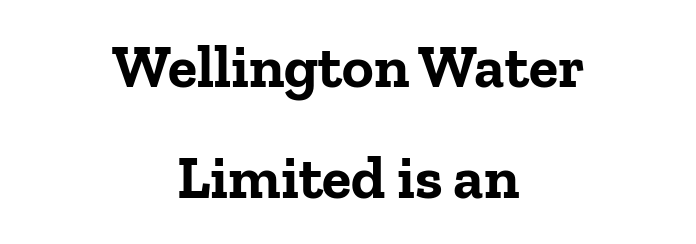
Q: Is the text bold? A: Yes.
Q: Is the text italic (slanted)? A: No, it is upright.
Q: Is the typeface a serif or a sans-serif typeface? A: Serif.
Q: Is the text underlined? A: No.
Q: How is the paragraph aligned? A: Centered.
Q: Is the spacing between letters normal or unusually wide? A: Normal.
Q: Width (condensed, normal, or wide)? A: Normal.
Q: Stroke contrast? A: Low.
Q: x-height? A: Medium.
Q: Monospaced? A: No.
